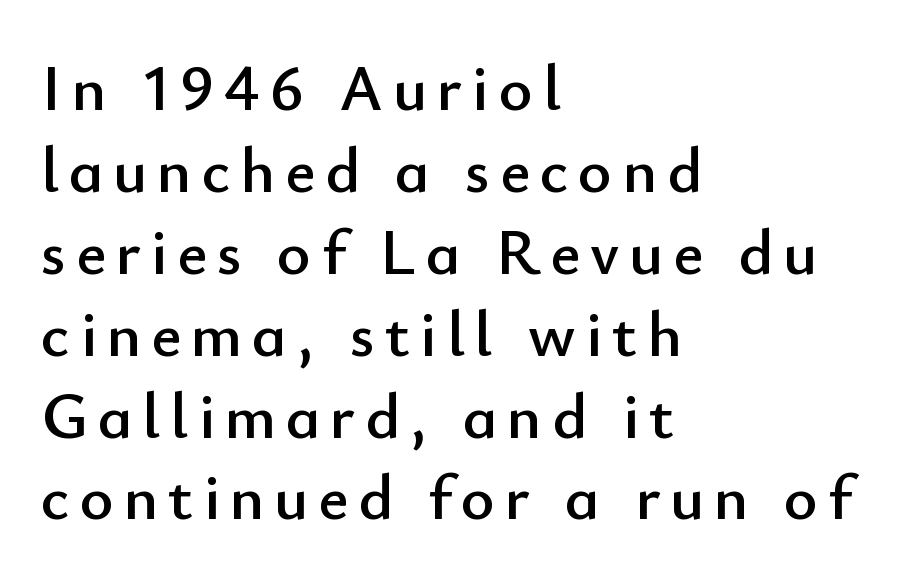
Q: Is the text italic (slanted)? A: No, it is upright.
Q: Is the typeface a serif or a sans-serif typeface? A: Sans-serif.
Q: Is the text underlined? A: No.
Q: How is the paragraph aligned? A: Left-aligned.
Q: Is the spacing between lines tight, normal or loose? A: Normal.
Q: Width (condensed, normal, or wide)? A: Normal.
Q: Stroke contrast? A: Low.
Q: x-height? A: Small.
Q: Monospaced? A: No.
